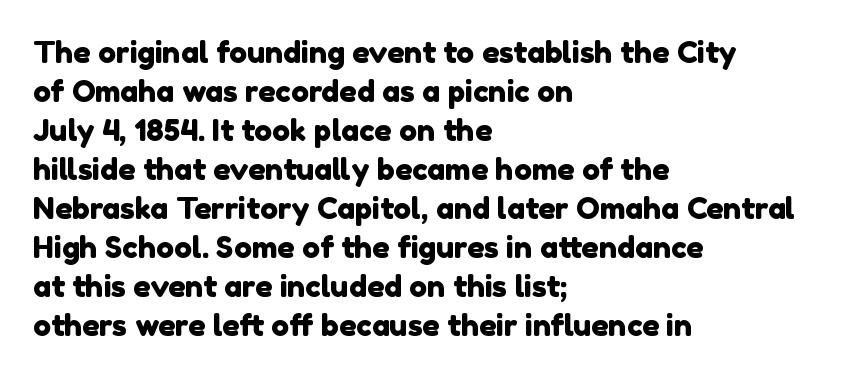
The image shows 30 px sans-serif type; set left-aligned, normal line spacing (1.3x), normal letter spacing, not underlined; a medium x-height.
